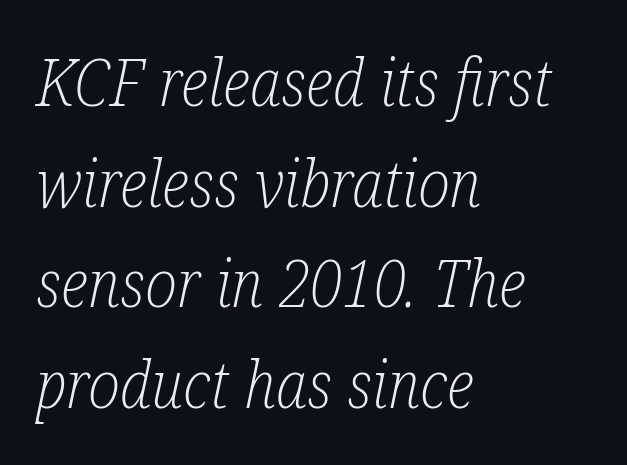
{"serif": "yes", "italic": "yes", "lean": "right", "slant_degrees": 12, "bold": "no", "weight": "light", "width": "condensed", "stroke_contrast": "low", "x_height": "medium", "monospaced": "no", "underline": "no", "align": "left", "line_spacing": "normal", "line_spacing_ratio": 1.55, "letter_spacing": "normal", "letter_spacing_em": 0.0, "glyph_px": 65}
